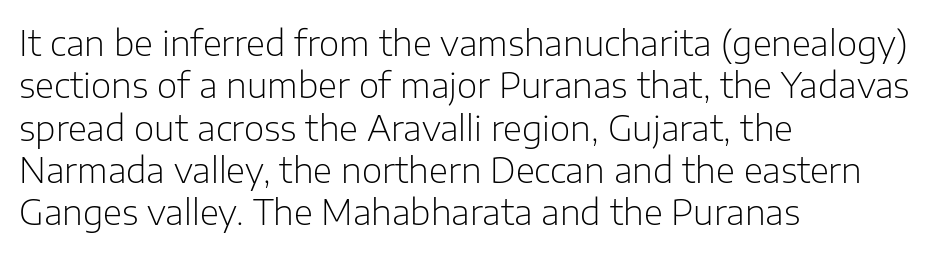
The image shows 35 px light sans-serif type, upright; set left-aligned, line spacing 1.21x, normal letter spacing, not underlined; low stroke contrast and a medium x-height.
